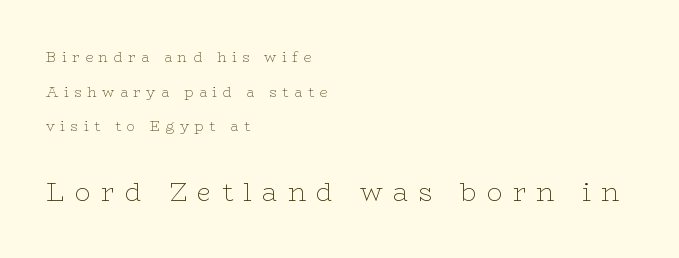
{"italic": "no", "bold": "no", "underline": "no", "align": "left", "line_spacing": "loose", "line_spacing_ratio": 2.48, "letter_spacing": "wide", "letter_spacing_em": 0.39, "larger_block": "second", "size_ratio": 1.86, "glyph_px": 26}
